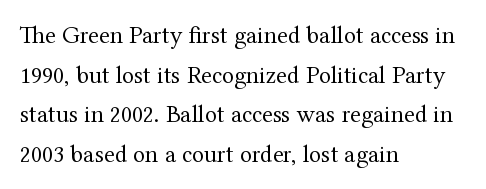
The image shows 25 px text type, upright; set left-aligned, normal line spacing (1.59x), normal letter spacing, not underlined.
